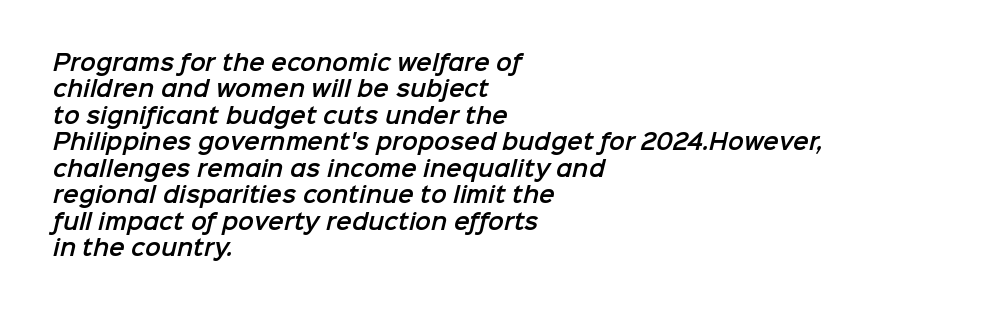
{"underline": "no", "align": "left", "line_spacing": "normal", "line_spacing_ratio": 1.26, "letter_spacing": "normal", "letter_spacing_em": 0.0, "glyph_px": 21}
